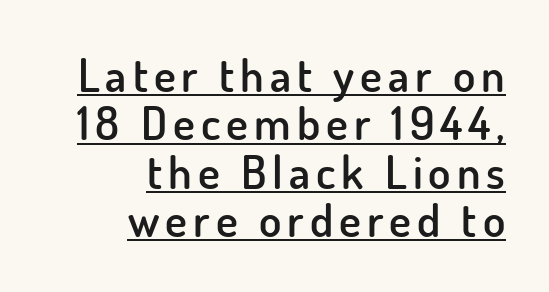
The image shows 46 px semibold sans-serif type, upright; set right-aligned, tight line spacing (1.05x), underlined; low stroke contrast and a small x-height.
